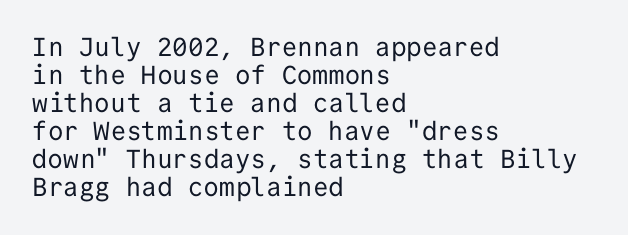
The image shows 26 px text type, upright; set left-aligned, tight line spacing (1.08x), normal letter spacing, not underlined.
